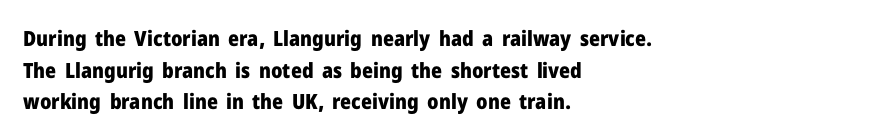
Q: Is the text bold? A: Yes.
Q: Is the text italic (slanted)? A: No, it is upright.
Q: Is the text underlined? A: No.
Q: How is the paragraph aligned? A: Left-aligned.
Q: Is the spacing between letters normal or unusually wide? A: Normal.
Q: Is the spacing between lines tight, normal or loose? A: Normal.
